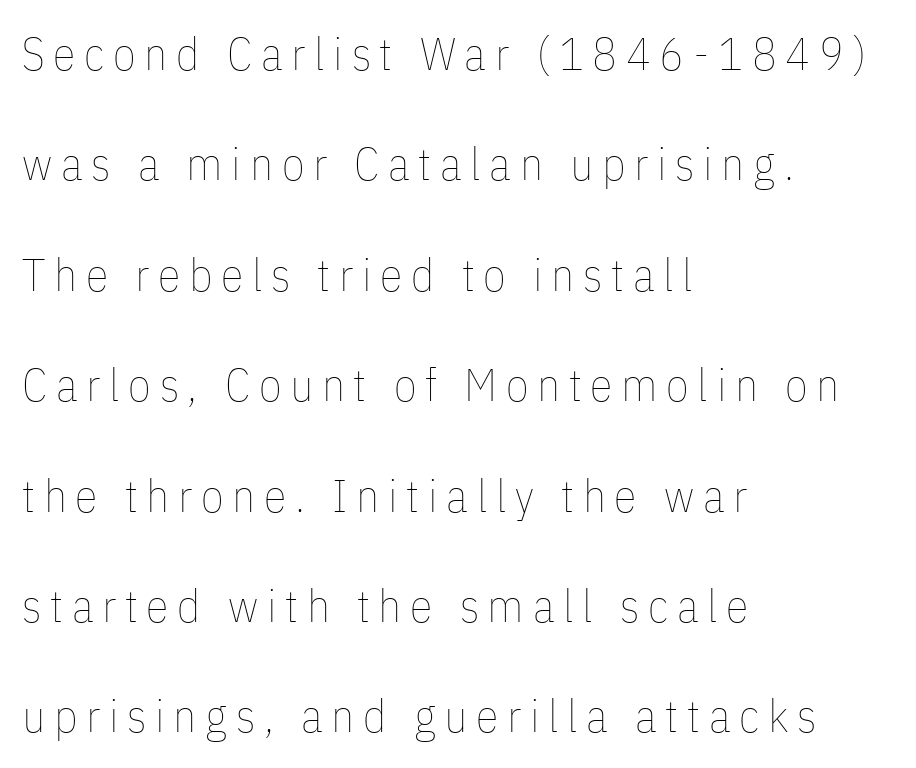
The image shows 46 px thin, condensed type, upright; set left-aligned, loose line spacing (2.4x), not underlined; low stroke contrast and a medium x-height.
